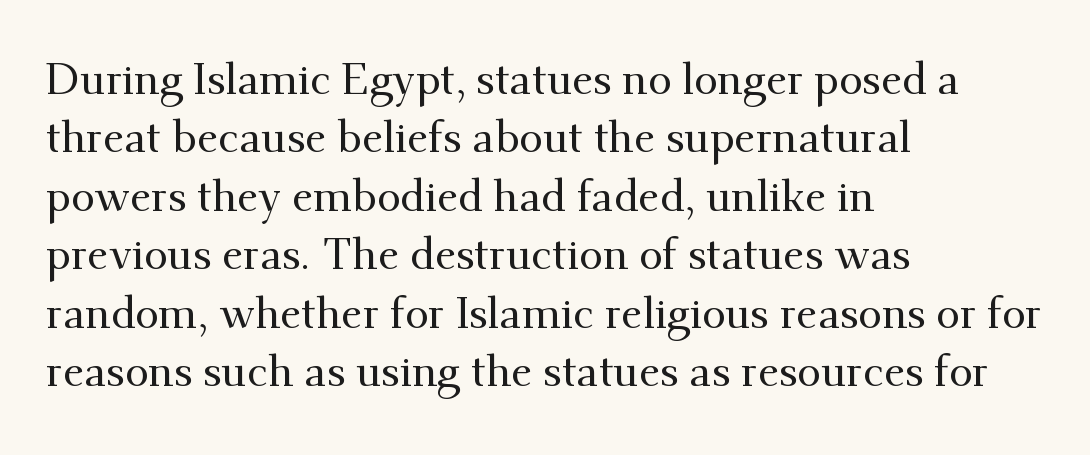
The image shows 43 px serif type, upright; set left-aligned, normal line spacing (1.36x), normal letter spacing, not underlined; medium stroke contrast and a small x-height.
